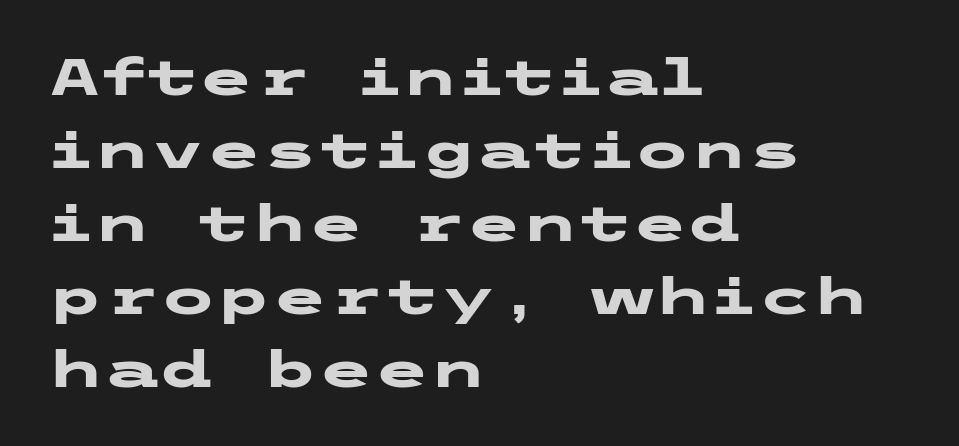
Q: Is the text bold? A: Yes.
Q: Is the text italic (slanted)? A: No, it is upright.
Q: Is the typeface a serif or a sans-serif typeface? A: Sans-serif.
Q: Is the text underlined? A: No.
Q: How is the paragraph aligned? A: Left-aligned.
Q: Is the spacing between letters normal or unusually wide? A: Normal.
Q: Is the spacing between lines tight, normal or loose? A: Normal.
Q: Width (condensed, normal, or wide)? A: Wide.
Q: Stroke contrast? A: Low.
Q: x-height? A: Medium.
